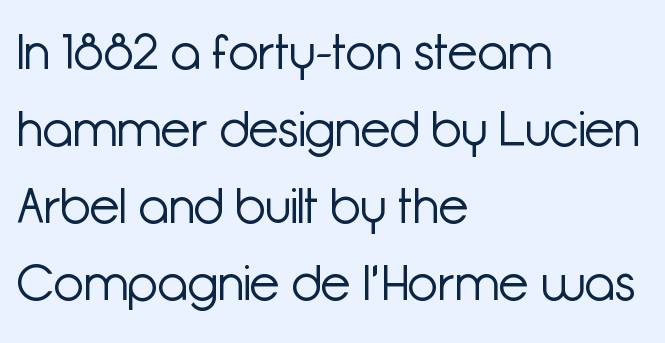
The image shows 49 px light sans-serif type, upright; set left-aligned, normal line spacing (1.57x), normal letter spacing, not underlined; low stroke contrast and a medium x-height.
